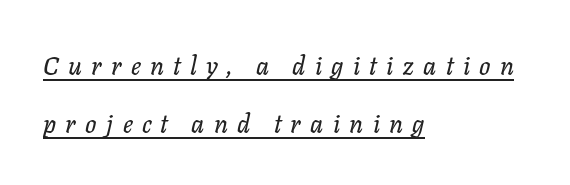
{"italic": "yes", "lean": "right", "slant_degrees": 11, "underline": "yes", "align": "left", "line_spacing": "loose", "line_spacing_ratio": 2.33, "letter_spacing": "wide", "letter_spacing_em": 0.37, "glyph_px": 25}
